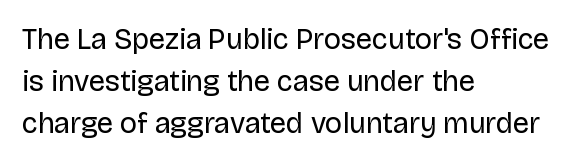
{"serif": "no", "italic": "no", "bold": "no", "weight": "regular", "width": "normal", "stroke_contrast": "low", "x_height": "large", "monospaced": "no", "underline": "no", "align": "left", "line_spacing": "normal", "line_spacing_ratio": 1.45, "letter_spacing": "normal", "letter_spacing_em": 0.0, "glyph_px": 29}
